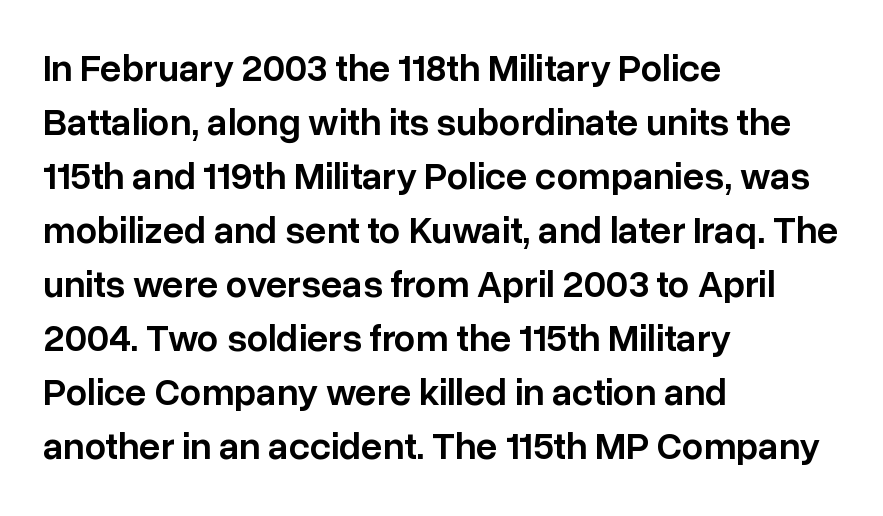
Q: Is the text bold? A: Semi-bold.
Q: Is the text italic (slanted)? A: No, it is upright.
Q: Is the typeface a serif or a sans-serif typeface? A: Sans-serif.
Q: Is the text underlined? A: No.
Q: How is the paragraph aligned? A: Left-aligned.
Q: Is the spacing between letters normal or unusually wide? A: Normal.
Q: Is the spacing between lines tight, normal or loose? A: Normal.
Q: Width (condensed, normal, or wide)? A: Normal.
Q: Stroke contrast? A: Low.
Q: x-height? A: Medium.
Q: Monospaced? A: No.
